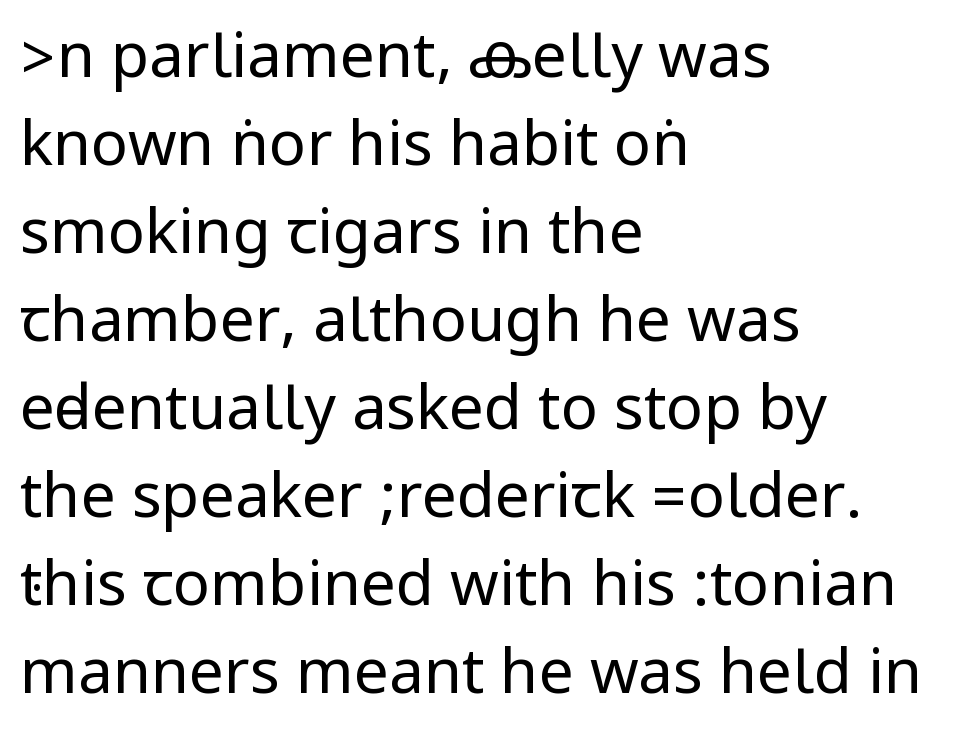
The image shows 62 px regular-weight, condensed sans-serif type, upright; set left-aligned, normal line spacing (1.42x), normal letter spacing, not underlined; low stroke contrast.
